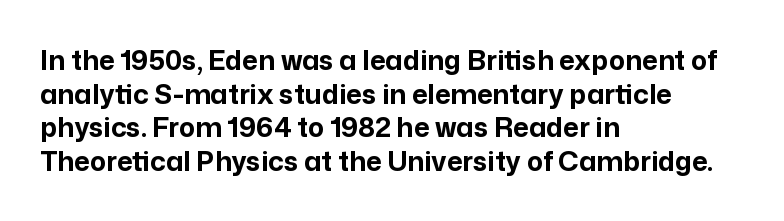
Its strokes are broad and dark, the hallmark of bold type. It's the straight-up-and-down kind of type. Regular leading. Caption: standard tracking, unaltered.
